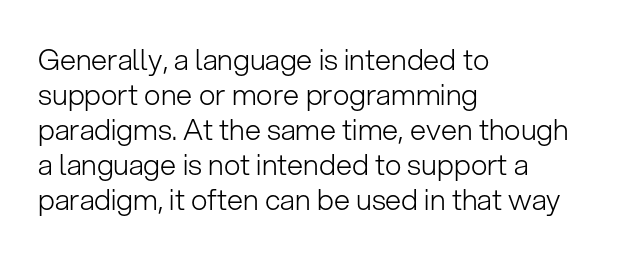
Only glyphs here, with clear space below each row. The typesetter chose a ragged-right arrangement here. This sample has the flowing, uneven cadence of proportional lettering. This sample uses plain, unmodified letter spacing.
